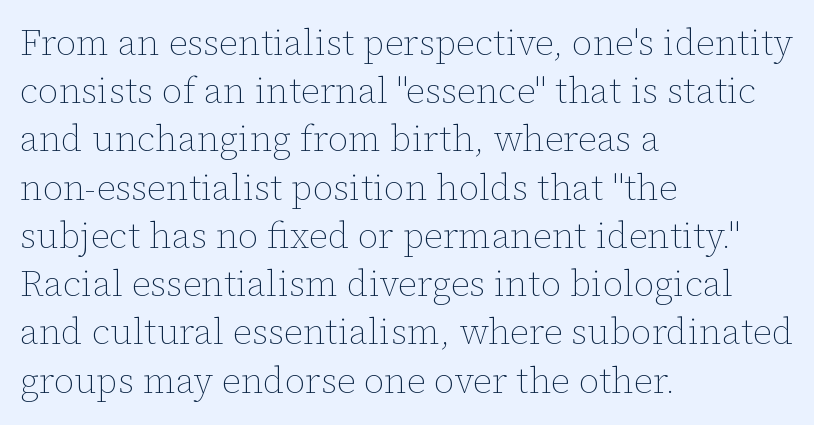
Q: Is the text bold? A: No.
Q: Is the text italic (slanted)? A: No, it is upright.
Q: Is the text underlined? A: No.
Q: How is the paragraph aligned? A: Left-aligned.
Q: Is the spacing between letters normal or unusually wide? A: Normal.
Q: Is the spacing between lines tight, normal or loose? A: Normal.
Q: Width (condensed, normal, or wide)? A: Normal.
Q: Stroke contrast? A: Low.
Q: x-height? A: Medium.
Q: Monospaced? A: No.
